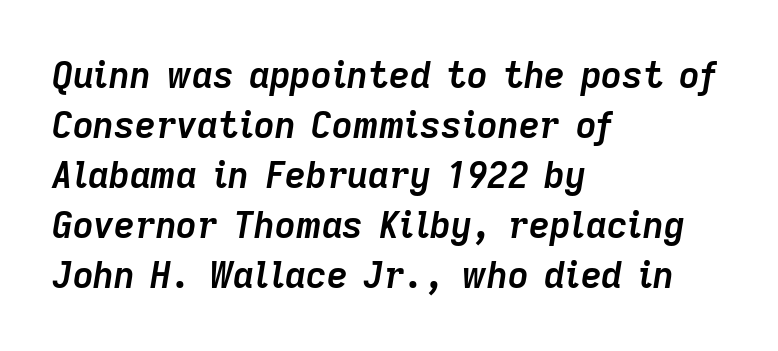
Underlining? Definitely not there. Emphasis-style slanted type is in use. Evenly set lines give the paragraph a standard silhouette. The typesetter chose a ragged-right arrangement here. You could call the tracking neutral — neither tight nor loose.
